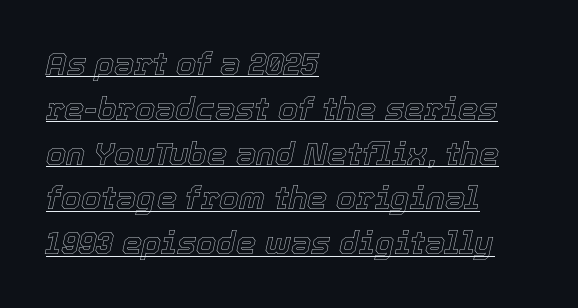
Q: Is the text italic (slanted)? A: Yes, it leans right by about 12 degrees.
Q: Is the text underlined? A: Yes.
Q: How is the paragraph aligned? A: Left-aligned.
Q: Is the spacing between letters normal or unusually wide? A: Normal.
Q: Is the spacing between lines tight, normal or loose? A: Normal.
Q: Width (condensed, normal, or wide)? A: Normal.
Q: x-height? A: Medium.
Q: Monospaced? A: No.
